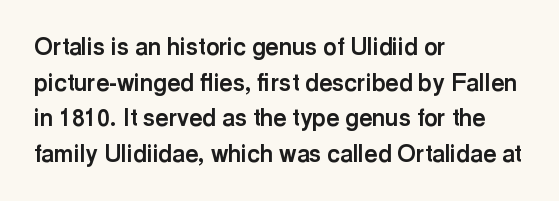
{"italic": "no", "bold": "yes", "underline": "no", "align": "left", "line_spacing": "normal", "line_spacing_ratio": 1.55, "letter_spacing": "normal", "letter_spacing_em": 0.0, "glyph_px": 23}
